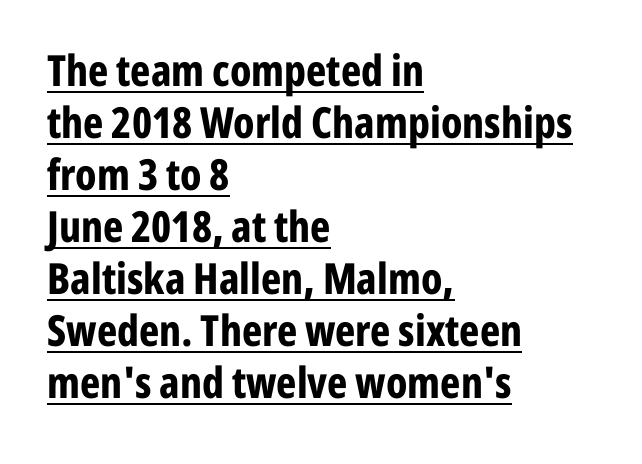
The face used here is proportionally spaced, like ordinary book or web type. Horizontally, the lines are justified to the leading edge only. In designer terms, the underline attribute is active on this setting. Between one letter and the next there's only the usual sliver of space.
